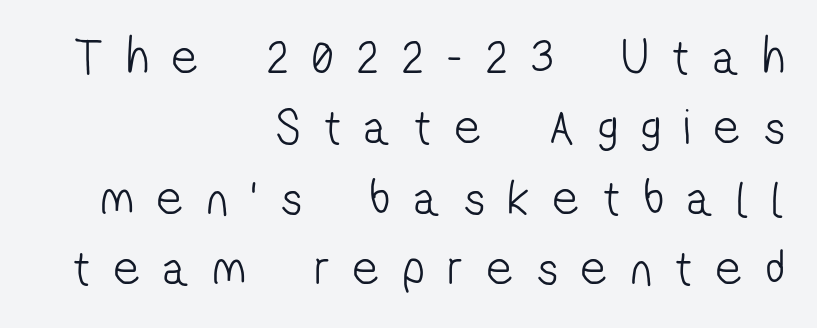
Q: Is the text bold? A: No.
Q: Is the typeface a serif or a sans-serif typeface? A: Sans-serif.
Q: Is the text underlined? A: No.
Q: How is the paragraph aligned? A: Right-aligned.
Q: Is the spacing between letters normal or unusually wide? A: Unusually wide.
Q: Is the spacing between lines tight, normal or loose? A: Normal.
Q: Width (condensed, normal, or wide)? A: Condensed.
Q: Stroke contrast? A: Low.
Q: x-height? A: Medium.
Q: Monospaced? A: No.
